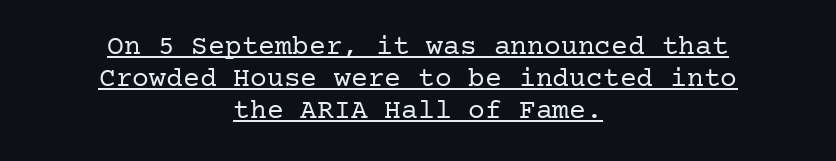
The image shows 28 px regular-weight serif type, upright; set centered, tight line spacing (1.14x), normal letter spacing, underlined; low stroke contrast and a medium x-height.
